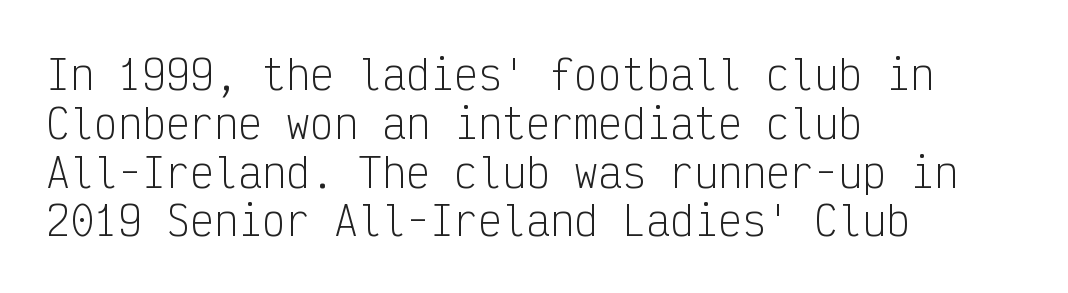
The image shows 40 px light, condensed sans-serif type, upright, monospaced; set left-aligned, line spacing 1.22x, normal letter spacing, not underlined; low stroke contrast and a medium x-height.
